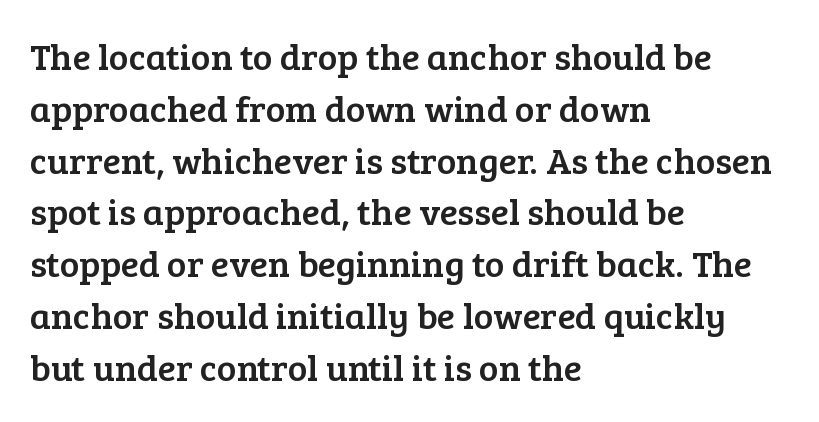
Each row of text sits above clean, open space. The setting favours the left margin, as ordinary paragraphs usually do. Spacing verdict: proportional, widths tailored to each character. Nobody touched the tracking dial on this one. Summary of vertical rhythm: regular, with standard interline spacing.
